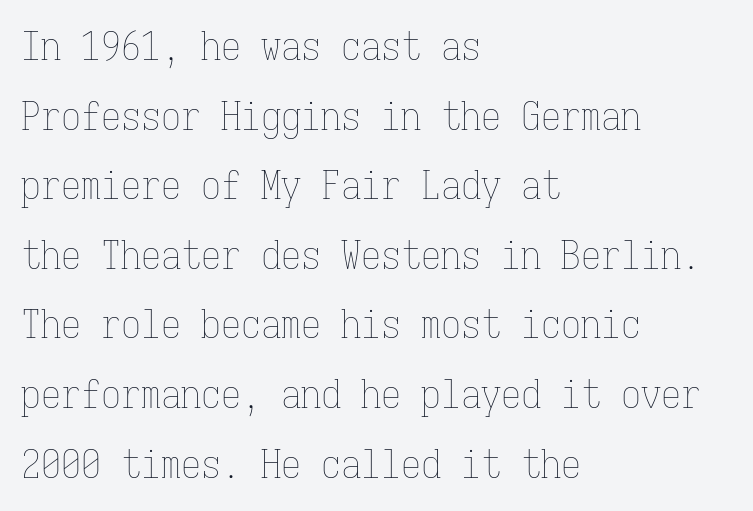
Q: Is the text bold? A: No.
Q: Is the text italic (slanted)? A: No, it is upright.
Q: Is the text underlined? A: No.
Q: How is the paragraph aligned? A: Left-aligned.
Q: Is the spacing between letters normal or unusually wide? A: Normal.
Q: Width (condensed, normal, or wide)? A: Condensed.
Q: Stroke contrast? A: Low.
Q: x-height? A: Medium.
Q: Monospaced? A: Yes.
